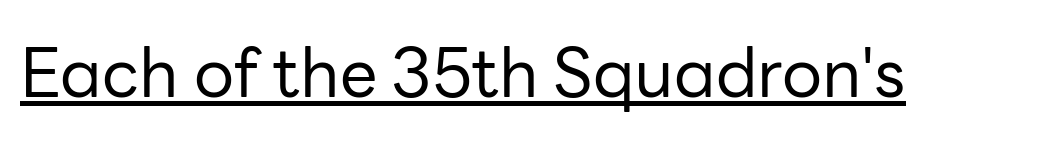
Q: Is the text bold? A: No.
Q: Is the text italic (slanted)? A: No, it is upright.
Q: Is the typeface a serif or a sans-serif typeface? A: Sans-serif.
Q: Is the text underlined? A: Yes.
Q: Is the spacing between letters normal or unusually wide? A: Normal.
Q: Width (condensed, normal, or wide)? A: Normal.
Q: Stroke contrast? A: Low.
Q: x-height? A: Medium.
Q: Monospaced? A: No.
